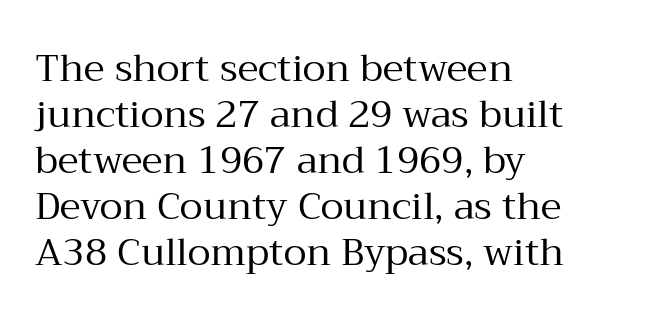
Q: Is the text bold? A: No.
Q: Is the text italic (slanted)? A: No, it is upright.
Q: Is the typeface a serif or a sans-serif typeface? A: Serif.
Q: Is the text underlined? A: No.
Q: How is the paragraph aligned? A: Left-aligned.
Q: Is the spacing between letters normal or unusually wide? A: Normal.
Q: Width (condensed, normal, or wide)? A: Normal.
Q: Stroke contrast? A: Medium.
Q: x-height? A: Medium.
Q: Monospaced? A: No.
